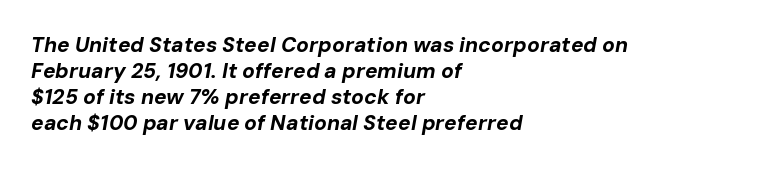
The image shows 21 px bold type, italic (leaning right); set left-aligned, line spacing 1.24x, normal letter spacing, not underlined.
